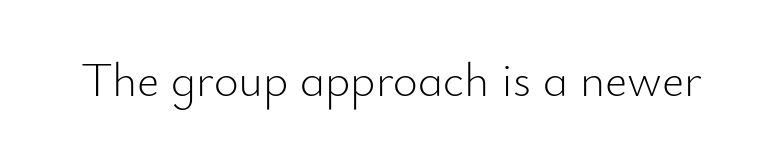
No feet cap the strokes, marking this as sans-serif type. This rendering leaves character spacing at its baseline value. Posture: upright roman. Is this a fixed-width face? No — the glyphs have proportional, varying widths.
